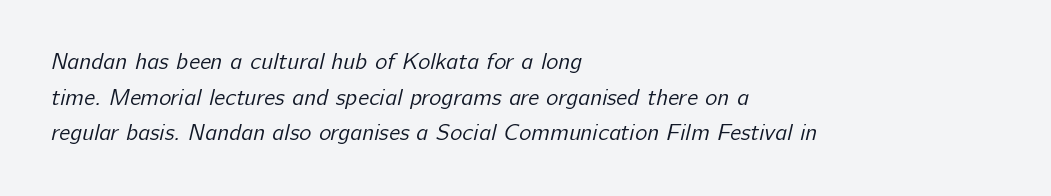
The image shows 23 px text type; set left-aligned, normal line spacing (1.55x), normal letter spacing, not underlined.
